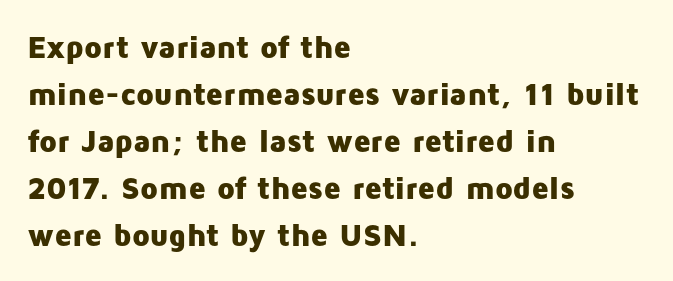
{"serif": "no", "italic": "no", "bold": "yes", "weight": "heavy", "width": "normal", "stroke_contrast": "low", "x_height": "medium", "monospaced": "no", "underline": "no", "align": "left", "line_spacing": "normal", "line_spacing_ratio": 1.47, "letter_spacing": "normal", "letter_spacing_em": 0.0, "glyph_px": 32}
